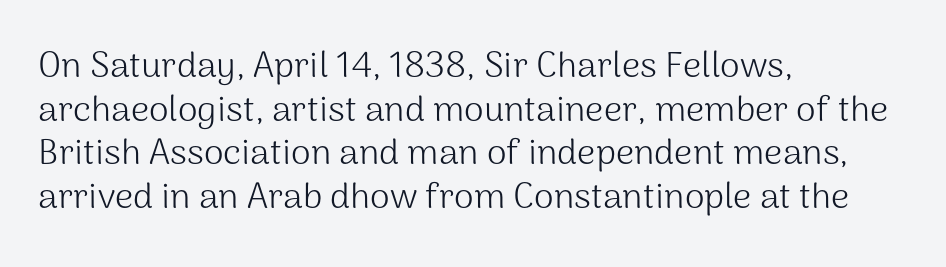
{"serif": "no", "italic": "no", "bold": "no", "weight": "light", "width": "normal", "stroke_contrast": "medium", "x_height": "medium", "monospaced": "no", "underline": "no", "align": "left", "line_spacing_ratio": 1.21, "letter_spacing": "normal", "letter_spacing_em": 0.0, "glyph_px": 36}
